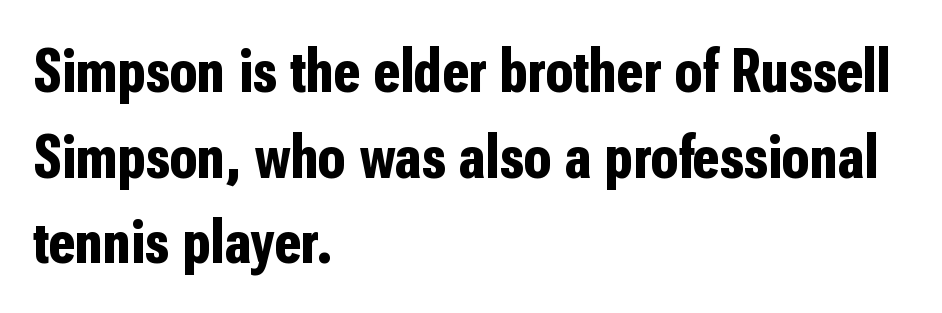
These lines are composed in type without serifs. One-word summary of the alignment: left. Varying glyph widths throughout — classic text-font behaviour. Italic? Not at all — the glyphs are vertical. Quick note: interline space is typical.
